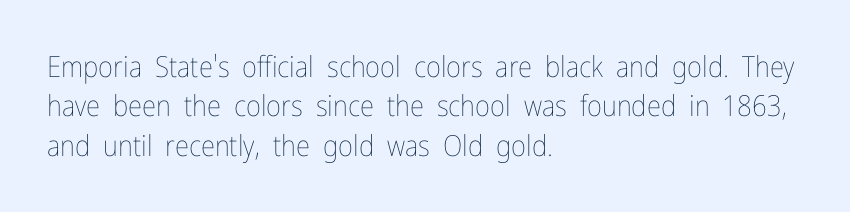
Q: Is the text bold? A: No.
Q: Is the text italic (slanted)? A: No, it is upright.
Q: Is the text underlined? A: No.
Q: How is the paragraph aligned? A: Left-aligned.
Q: Is the spacing between letters normal or unusually wide? A: Normal.
Q: Is the spacing between lines tight, normal or loose? A: Normal.
Q: Width (condensed, normal, or wide)? A: Condensed.
Q: Stroke contrast? A: Low.
Q: x-height? A: Medium.
Q: Monospaced? A: No.
